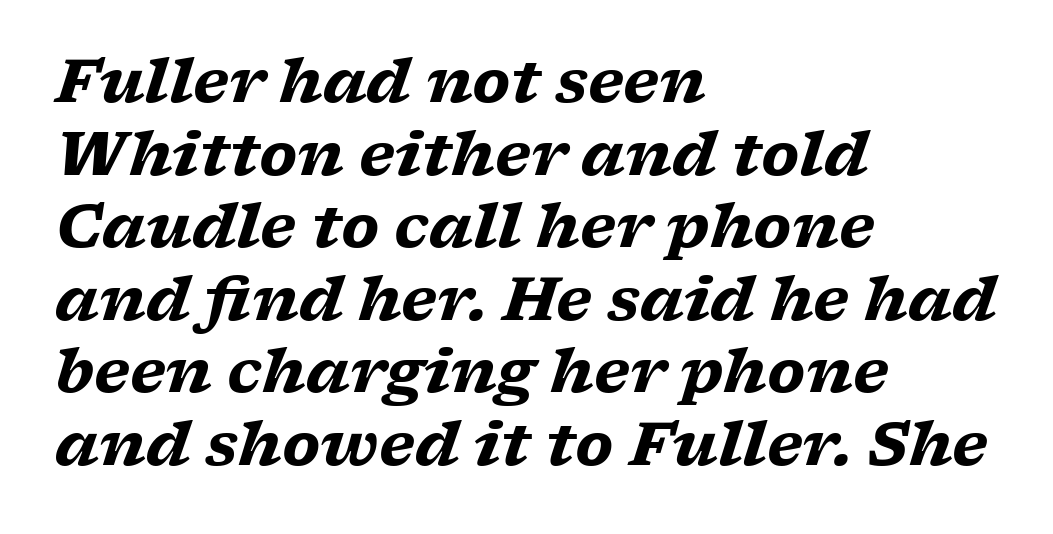
Leftover space on each line is placed entirely after the last word. Honestly, the letter spacing is just normal — you wouldn't notice it. Is this a fixed-width face? No — the glyphs have proportional, varying widths. The face used here is seriffed, in the tradition of book romans. The space directly below the letters is spotless. Posture: slanted.
